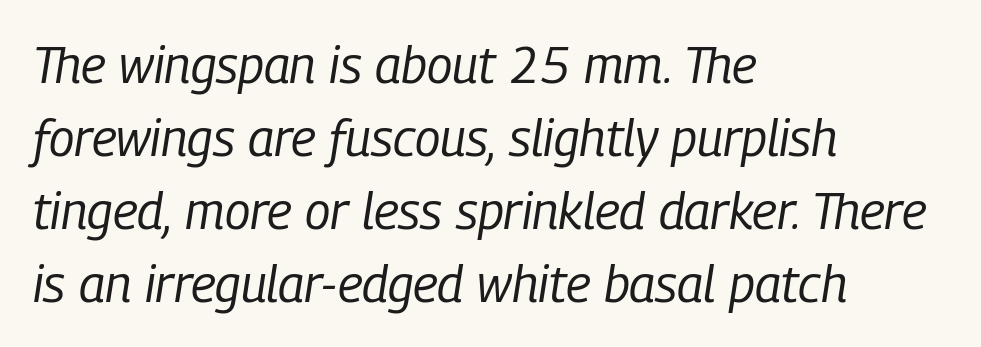
Q: Is the text bold? A: No.
Q: Is the text italic (slanted)? A: Yes, it leans right by about 9 degrees.
Q: Is the text underlined? A: No.
Q: How is the paragraph aligned? A: Left-aligned.
Q: Is the spacing between letters normal or unusually wide? A: Normal.
Q: Is the spacing between lines tight, normal or loose? A: Normal.
Q: Width (condensed, normal, or wide)? A: Condensed.
Q: Stroke contrast? A: Low.
Q: x-height? A: Medium.
Q: Monospaced? A: No.
